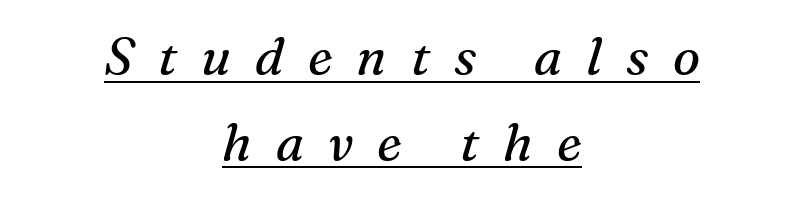
Q: Is the text bold? A: No.
Q: Is the text italic (slanted)? A: Yes, it leans right by about 16 degrees.
Q: Is the typeface a serif or a sans-serif typeface? A: Serif.
Q: Is the text underlined? A: Yes.
Q: How is the paragraph aligned? A: Centered.
Q: Is the spacing between letters normal or unusually wide? A: Unusually wide.
Q: Is the spacing between lines tight, normal or loose? A: Normal.
Q: Width (condensed, normal, or wide)? A: Normal.
Q: Stroke contrast? A: Medium.
Q: x-height? A: Medium.
Q: Monospaced? A: No.
